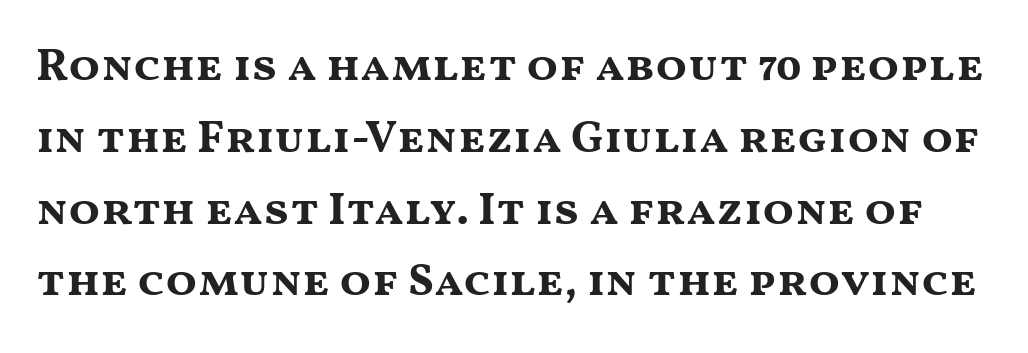
Grotesque or geometric, the face here clearly has no serifs. Here the designer chose a conventional face with non-uniform glyph widths. Beneath every word, the page is bare. Normally led — the rows are evenly, conventionally spaced. In terms of letterspacing, this is plain default setting.
